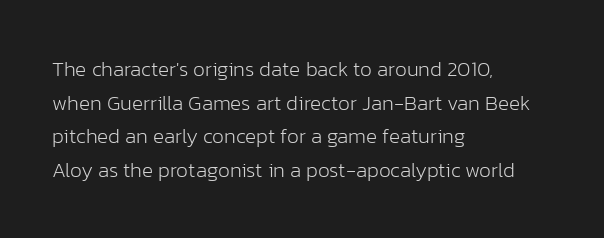
The font's upright variant was chosen for this text. Does the leading feel generous? No, just average. Letters rest on an invisible, unmarked baseline. Heft: none added — not bold. Typeset ragged right — the left edge is the straight one.
